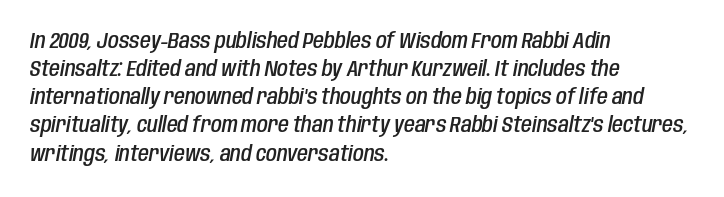
{"italic": "yes", "lean": "right", "slant_degrees": 10, "bold": "semi", "underline": "no", "align": "left", "line_spacing": "normal", "line_spacing_ratio": 1.28, "letter_spacing": "normal", "letter_spacing_em": 0.0, "glyph_px": 22}
